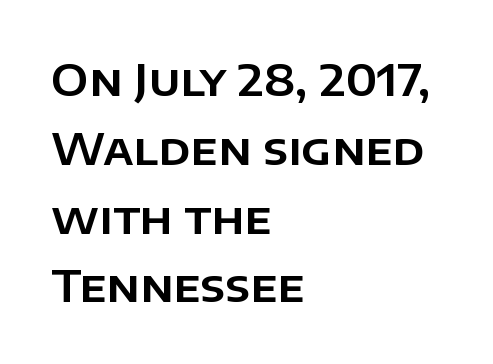
The image shows 43 px sans-serif type, upright; set left-aligned, normal line spacing (1.6x), normal letter spacing, not underlined; low stroke contrast and a large x-height.
